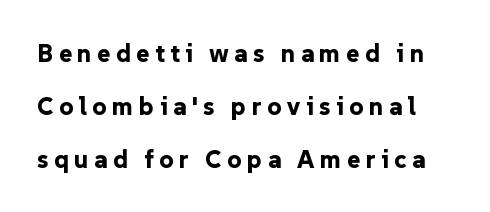
{"italic": "no", "bold": "yes", "underline": "no", "line_spacing": "loose", "line_spacing_ratio": 2.12, "letter_spacing": "wide", "letter_spacing_em": 0.22, "glyph_px": 25}
